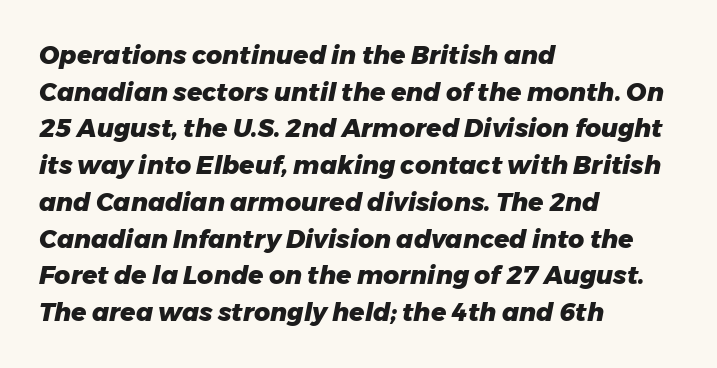
{"italic": "yes", "lean": "right", "slant_degrees": 11, "bold": "yes", "underline": "no", "align": "left", "line_spacing": "normal", "line_spacing_ratio": 1.47, "letter_spacing": "normal", "letter_spacing_em": 0.0, "glyph_px": 25}
